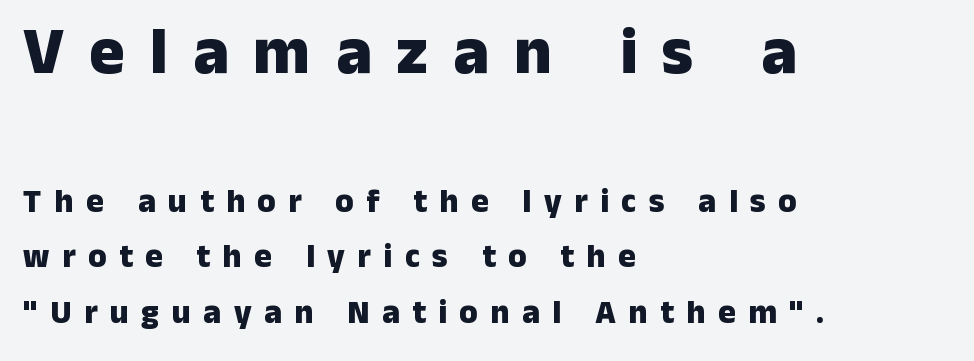
The image shows 66 px heavy sans-serif type, upright; set left-aligned, normal line spacing (1.68x), unusually wide letter spacing (+0.38 em), not underlined; the first (top) block is 2.0x larger; low stroke contrast and a medium x-height.
